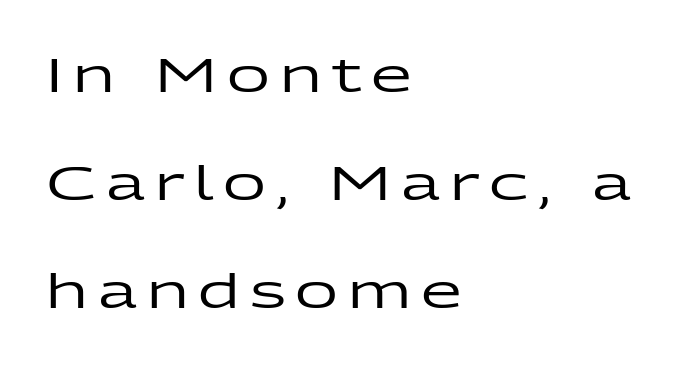
The image shows 47 px wide sans-serif type, upright; set left-aligned, loose line spacing (2.3x), unusually wide letter spacing (+0.21 em), not underlined; low stroke contrast and a medium x-height.
